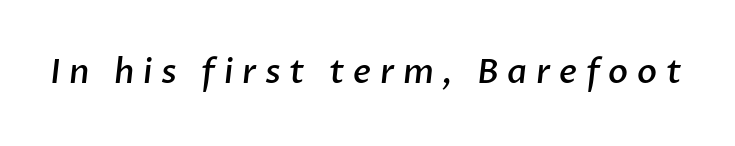
{"serif": "no", "bold": "semi", "weight": "semibold", "width": "normal", "stroke_contrast": "low", "x_height": "medium", "monospaced": "no", "underline": "no", "letter_spacing": "wide", "letter_spacing_em": 0.26, "glyph_px": 33}
